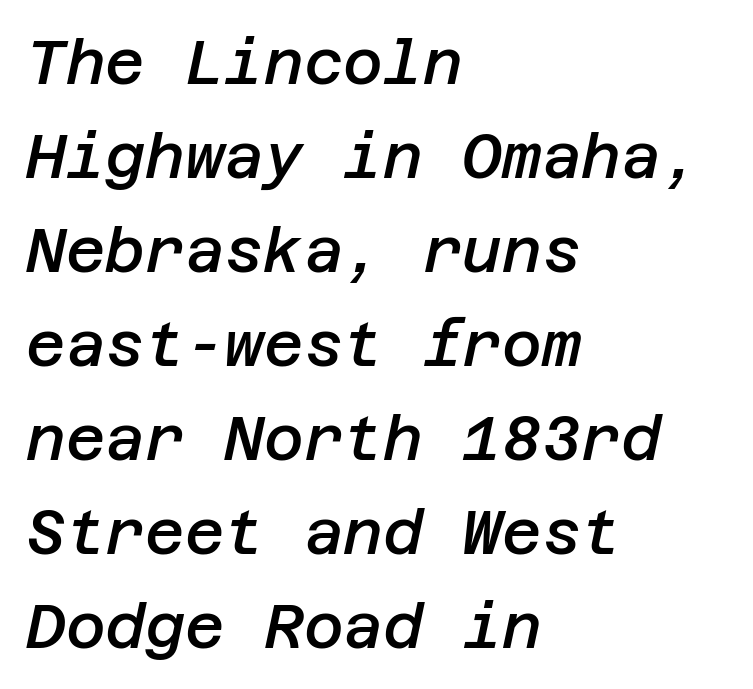
The words here are not underlined. The compositor pushed each line to the left boundary. The whole block is typeset with a tilt. These lines sit exactly where default settings would place them. The tracking reads as untouched default to a designer's eye.
